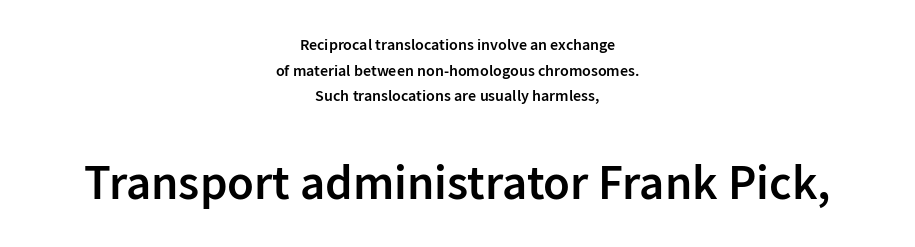
The image shows 49 px semibold sans-serif type, upright; set centered, normal line spacing (1.6x), normal letter spacing, not underlined; the second (bottom) block is 3.06x larger; low stroke contrast and a medium x-height.
